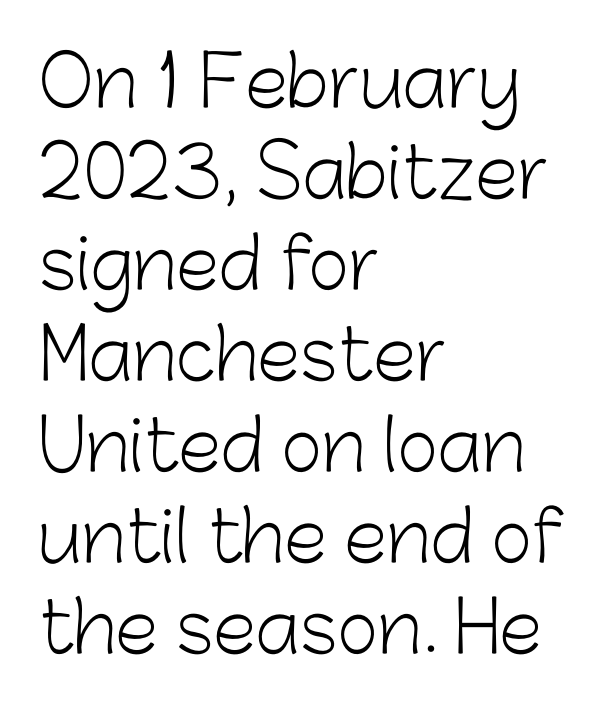
The image shows 70 px light sans-serif type, upright; set left-aligned, normal line spacing (1.3x), normal letter spacing, not underlined; low stroke contrast and a medium x-height.
